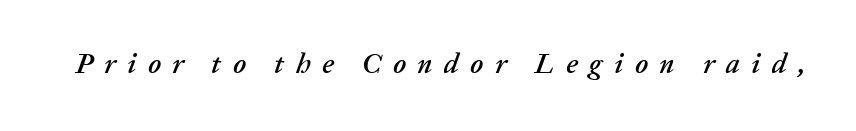
Q: Is the text italic (slanted)? A: Yes, it leans right by about 20 degrees.
Q: Is the text underlined? A: No.
Q: Is the spacing between letters normal or unusually wide? A: Unusually wide.
Q: Width (condensed, normal, or wide)? A: Normal.
Q: Stroke contrast? A: Low.
Q: x-height? A: Medium.
Q: Monospaced? A: No.
